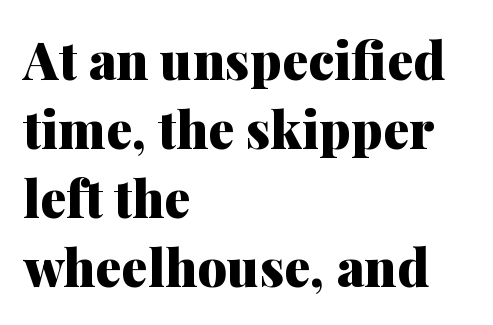
The image shows 52 px heavy serif type, upright; set left-aligned, normal line spacing (1.33x), normal letter spacing, not underlined; medium stroke contrast and a medium x-height.
